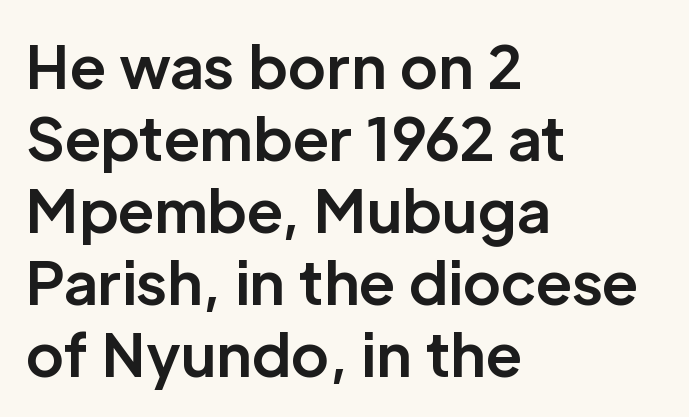
{"serif": "no", "italic": "no", "bold": "yes", "weight": "bold", "width": "normal", "stroke_contrast": "low", "x_height": "medium", "monospaced": "no", "underline": "no", "align": "left", "line_spacing_ratio": 1.24, "letter_spacing": "normal", "letter_spacing_em": 0.0, "glyph_px": 58}
